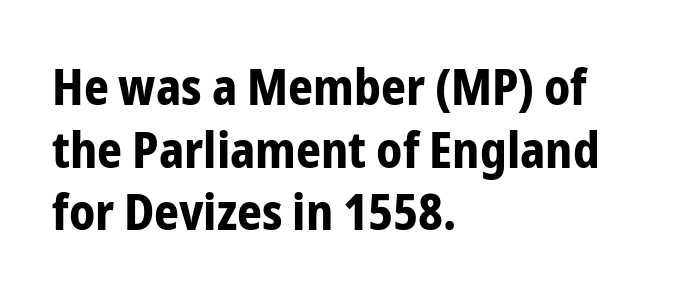
Q: Is the text bold? A: Yes.
Q: Is the text italic (slanted)? A: No, it is upright.
Q: Is the typeface a serif or a sans-serif typeface? A: Sans-serif.
Q: Is the text underlined? A: No.
Q: How is the paragraph aligned? A: Left-aligned.
Q: Is the spacing between letters normal or unusually wide? A: Normal.
Q: Is the spacing between lines tight, normal or loose? A: Normal.
Q: Width (condensed, normal, or wide)? A: Condensed.
Q: Stroke contrast? A: Low.
Q: x-height? A: Medium.
Q: Monospaced? A: No.
